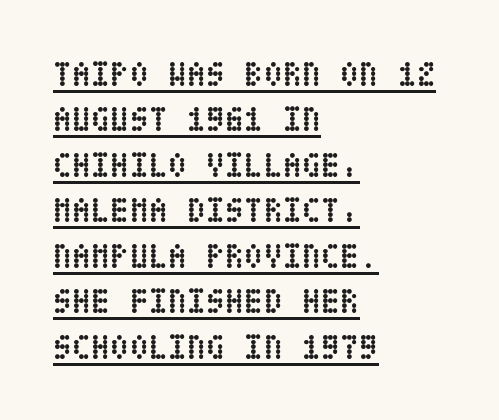
The image shows 35 px semibold, condensed type, upright; set left-aligned, normal line spacing (1.3x), normal letter spacing, underlined; low stroke contrast and a large x-height.
